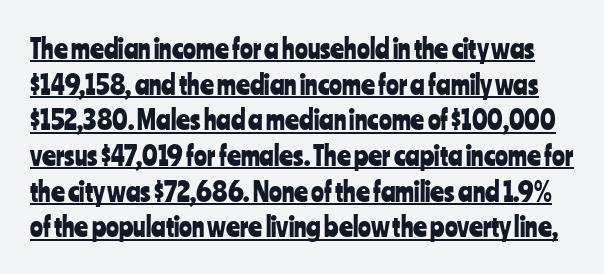
Like a heading marked for emphasis, these lines bear an underscore. The line texture is even and compact thanks to regular tracking. The rows are spaced the way most documents space them. In terms of posture, this sample is upright.
